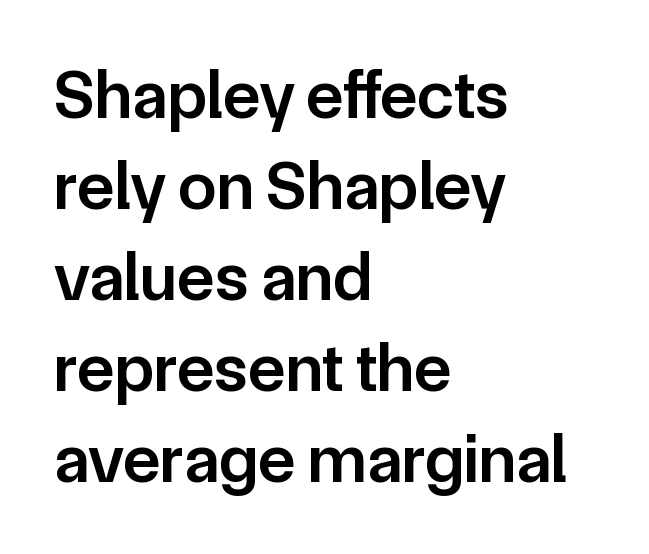
Think of a printed novel: that variable character pitch is what you see here. Type without underlining. Does the copy run flush right? No — it runs flush left. The face used here is rendered with its standard letterfit. Nothing sits at the stroke ends, so this counts as sans-serif. Successive baselines arrive at the customary interval.
